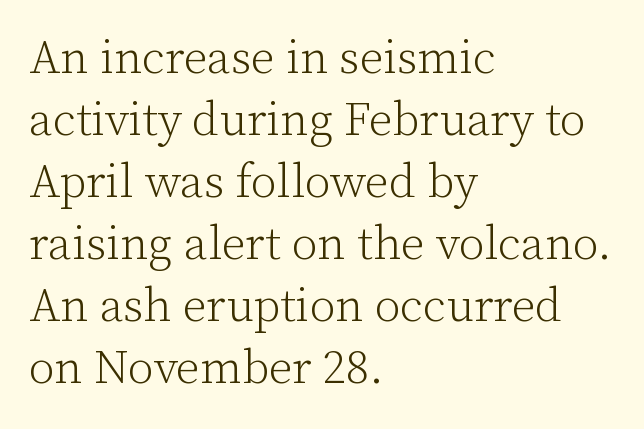
{"serif": "yes", "italic": "no", "bold": "no", "weight": "light", "width": "normal", "stroke_contrast": "low", "x_height": "medium", "monospaced": "no", "underline": "no", "align": "left", "line_spacing": "normal", "line_spacing_ratio": 1.32, "letter_spacing": "normal", "letter_spacing_em": 0.0, "glyph_px": 47}
